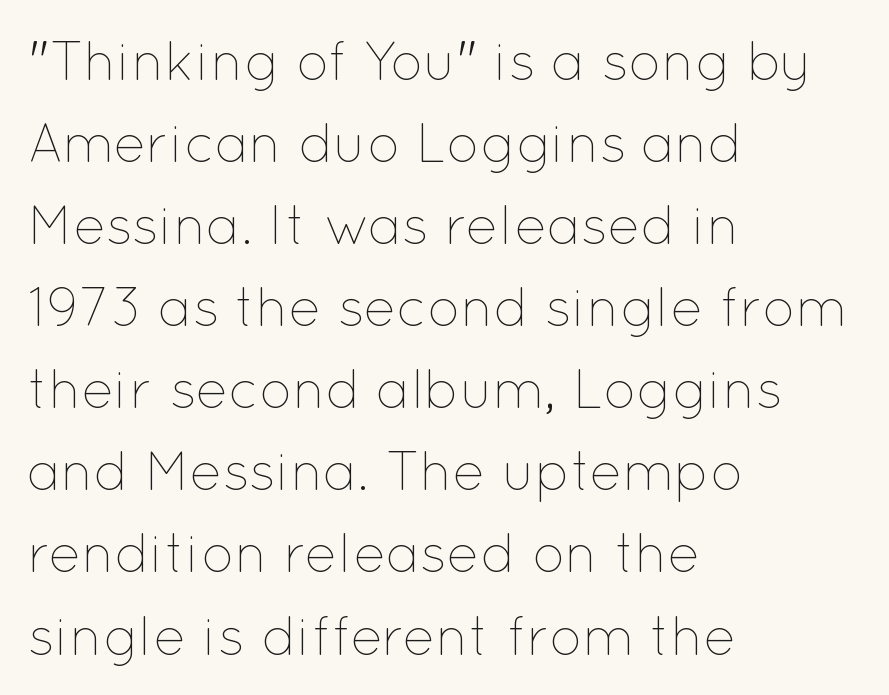
The letters stand straight up with perfectly vertical stems. You could not count columns in this text — the font is proportionally spaced. The rendering anchors every line to the left-hand side. This rendering leaves character spacing at its baseline value. Whoever set this chose a conventional vertical rhythm. No extra ink here — the face is not bold.
